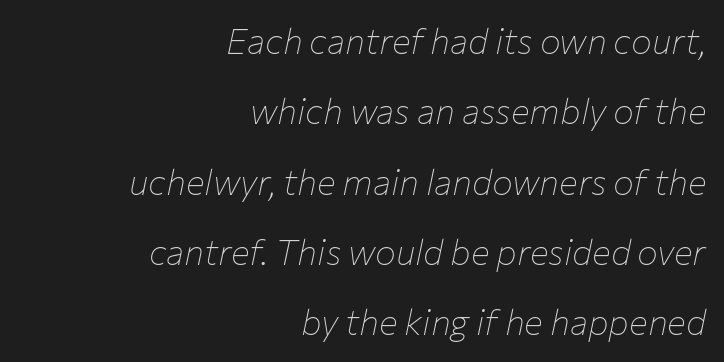
The passage is arranged like a letterhead date or caption credit — flush right. No chunkiness to these letters — they're not bold. A great deal of white space separates one row of letters from the next. Has an underline been added? It has not.
